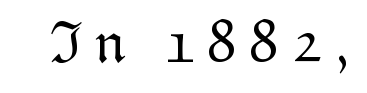
The letters are spread apart with noticeably loose tracking. The font's upright variant was chosen for this text. Here the designer chose a conventional face with non-uniform glyph widths. Honestly, there is no underline to notice here at all.
